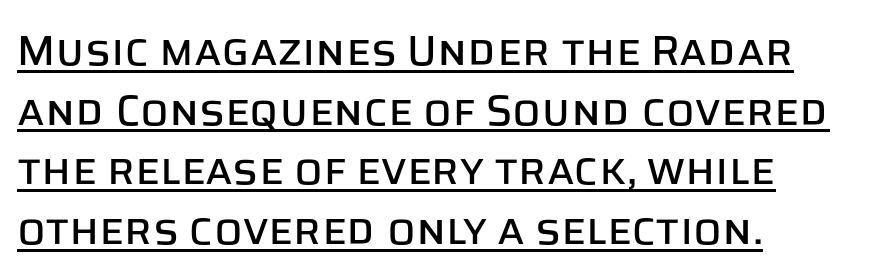
{"serif": "no", "italic": "no", "width": "normal", "stroke_contrast": "low", "x_height": "large", "monospaced": "no", "underline": "yes", "align": "left", "line_spacing": "normal", "line_spacing_ratio": 1.42, "letter_spacing": "normal", "letter_spacing_em": 0.0, "glyph_px": 42}
